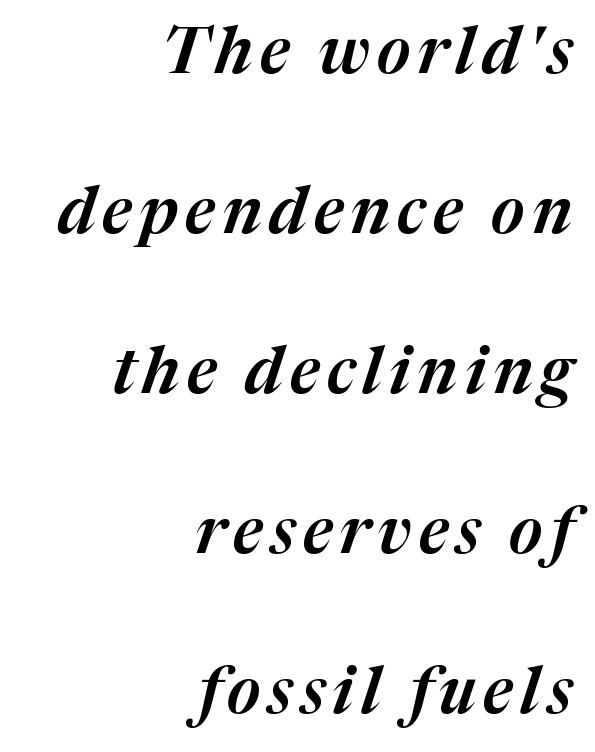
{"italic": "yes", "lean": "right", "slant_degrees": 17, "width": "normal", "stroke_contrast": "medium", "x_height": "medium", "monospaced": "no", "underline": "no", "align": "right", "line_spacing": "loose", "line_spacing_ratio": 2.46, "glyph_px": 65}
